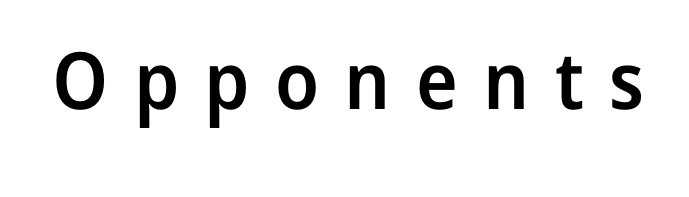
Q: Is the text bold? A: Semi-bold.
Q: Is the text italic (slanted)? A: No, it is upright.
Q: Is the typeface a serif or a sans-serif typeface? A: Sans-serif.
Q: Is the text underlined? A: No.
Q: Is the spacing between letters normal or unusually wide? A: Unusually wide.
Q: Width (condensed, normal, or wide)? A: Normal.
Q: Stroke contrast? A: Low.
Q: x-height? A: Medium.
Q: Monospaced? A: No.
